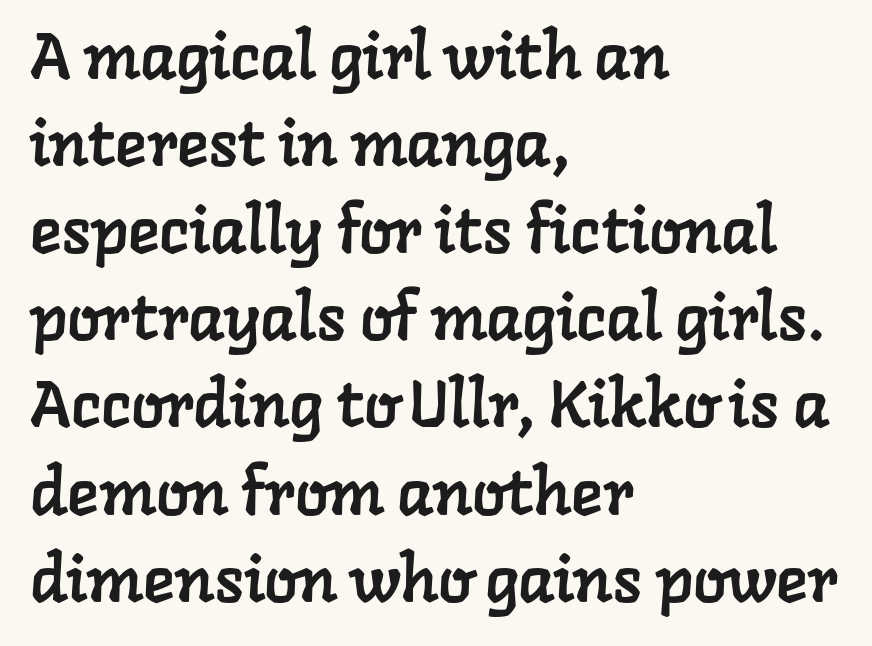
The image shows 66 px serif type; set left-aligned, normal line spacing (1.32x), normal letter spacing, not underlined; low stroke contrast and a medium x-height.
